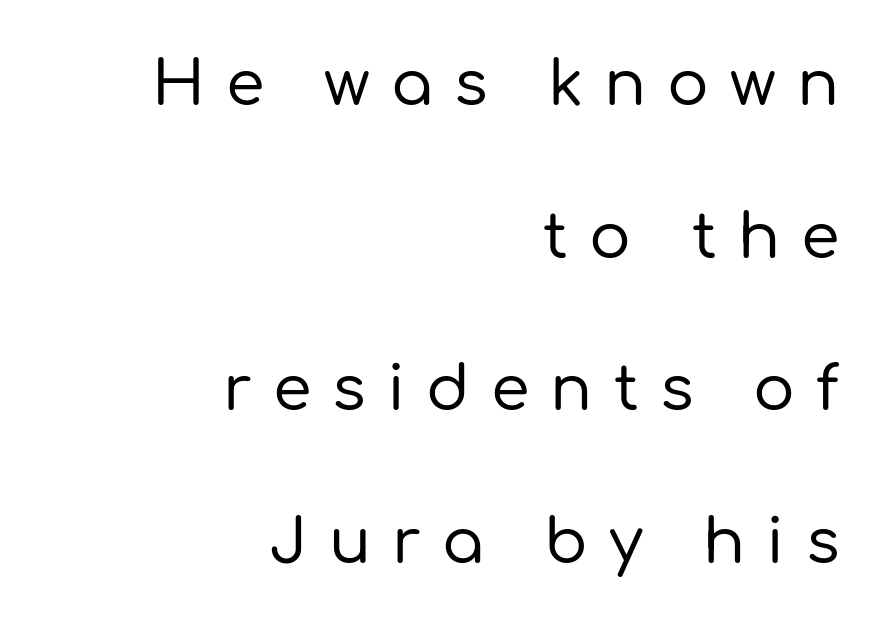
The image shows 62 px sans-serif type, upright; set right-aligned, loose line spacing (2.46x), unusually wide letter spacing (+0.34 em), not underlined; low stroke contrast and a medium x-height.
